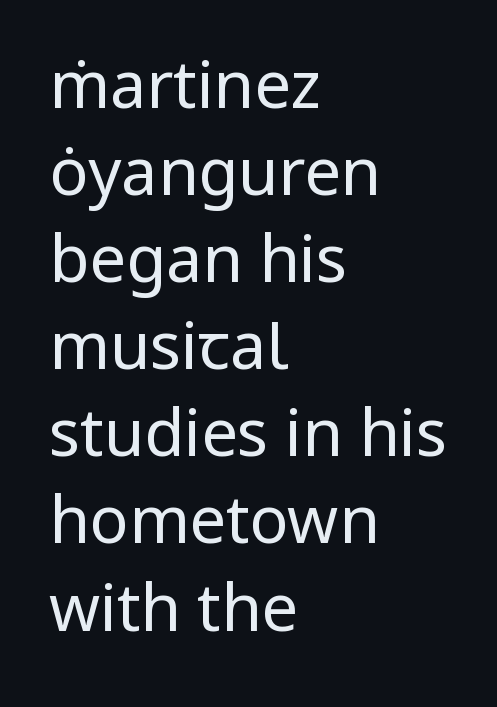
Q: Is the text bold? A: No.
Q: Is the text italic (slanted)? A: No, it is upright.
Q: Is the typeface a serif or a sans-serif typeface? A: Sans-serif.
Q: Is the text underlined? A: No.
Q: How is the paragraph aligned? A: Left-aligned.
Q: Is the spacing between letters normal or unusually wide? A: Normal.
Q: Is the spacing between lines tight, normal or loose? A: Normal.
Q: Width (condensed, normal, or wide)? A: Normal.
Q: Stroke contrast? A: Low.
Q: x-height? A: Medium.
Q: Monospaced? A: No.
